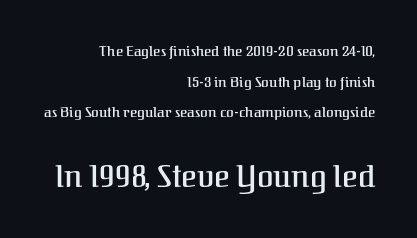
These lines keep a tight, regular rhythm from letter to letter. Here the second block reads like a headline and the first like body copy. The type sits square on the baseline with zero lean. Each letter keeps its own natural width here, so spacing adapts to shape.
